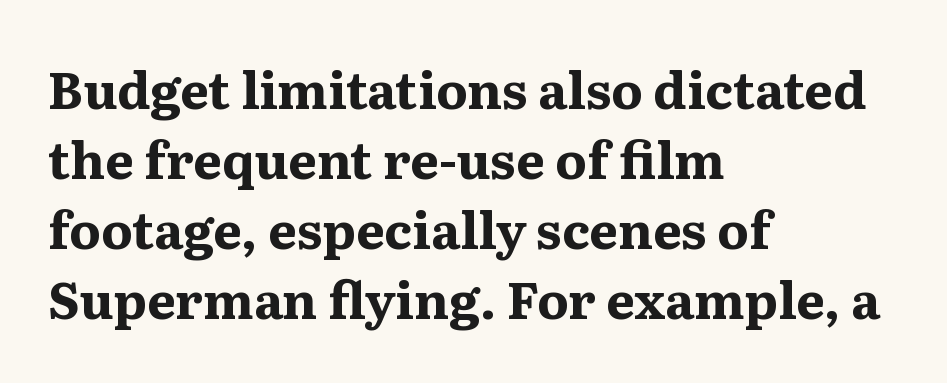
Just letters on the line, the space beneath them empty. Each letter keeps its own natural width here, so spacing adapts to shape. Spacing between characters is what you'd get straight out of the box. The specimen reads as upright at a glance. Visually the block forms a straight wall on the left and a jagged coastline on the right.
